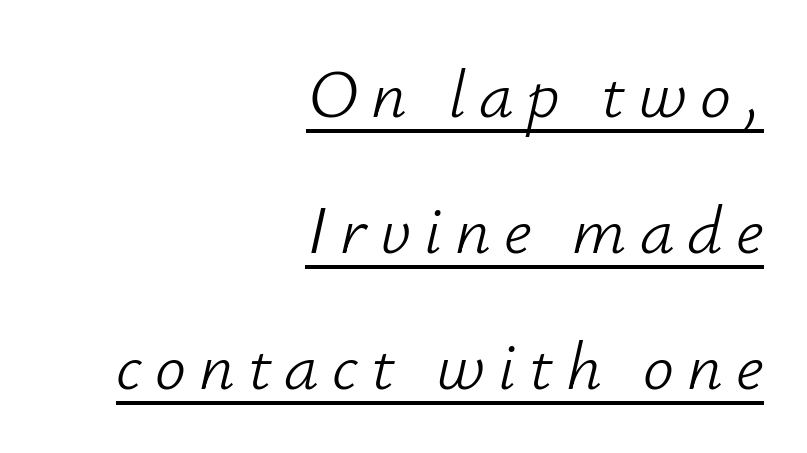
Q: Is the text bold? A: No.
Q: Is the text italic (slanted)? A: Yes, it leans right by about 12 degrees.
Q: Is the text underlined? A: Yes.
Q: How is the paragraph aligned? A: Right-aligned.
Q: Is the spacing between lines tight, normal or loose? A: Loose.
Q: Width (condensed, normal, or wide)? A: Normal.
Q: Stroke contrast? A: Low.
Q: x-height? A: Small.
Q: Monospaced? A: No.
